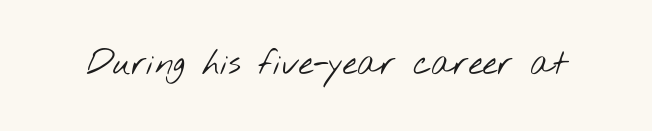
The rendering shows plain stroke endings on the letterforms — a sans-serif design. Glance below the letters and you will spot only blank space. No letter is thick-stroked: the sample isn't bold. The rendering uses natural spacing where letterforms have individual widths.
